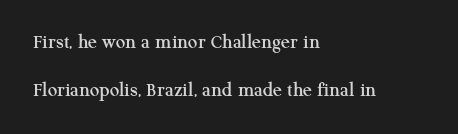
The image shows 21 px text type, upright; set left-aligned, loose line spacing (2.27x), normal letter spacing, not underlined.
